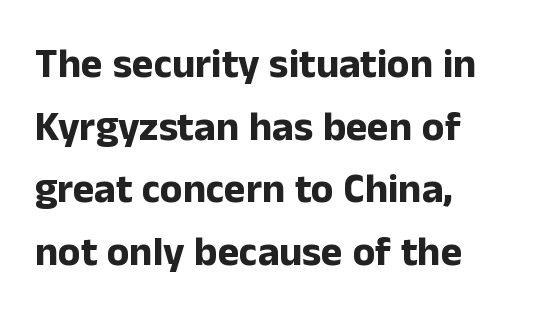
Q: Is the text bold? A: Yes.
Q: Is the text italic (slanted)? A: No, it is upright.
Q: Is the typeface a serif or a sans-serif typeface? A: Sans-serif.
Q: Is the text underlined? A: No.
Q: How is the paragraph aligned? A: Left-aligned.
Q: Is the spacing between letters normal or unusually wide? A: Normal.
Q: Is the spacing between lines tight, normal or loose? A: Normal.
Q: Width (condensed, normal, or wide)? A: Normal.
Q: Stroke contrast? A: Low.
Q: x-height? A: Medium.
Q: Monospaced? A: No.
